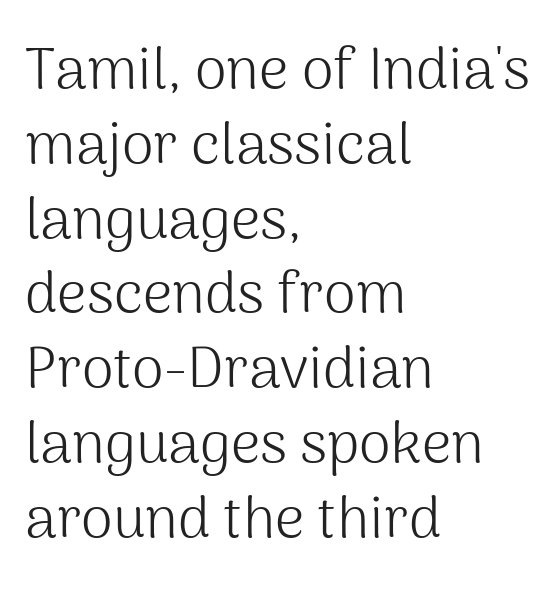
{"serif": "no", "italic": "no", "bold": "no", "weight": "light", "width": "normal", "stroke_contrast": "medium", "x_height": "medium", "monospaced": "no", "underline": "no", "align": "left", "line_spacing": "normal", "line_spacing_ratio": 1.29, "letter_spacing": "normal", "letter_spacing_em": 0.0, "glyph_px": 58}
